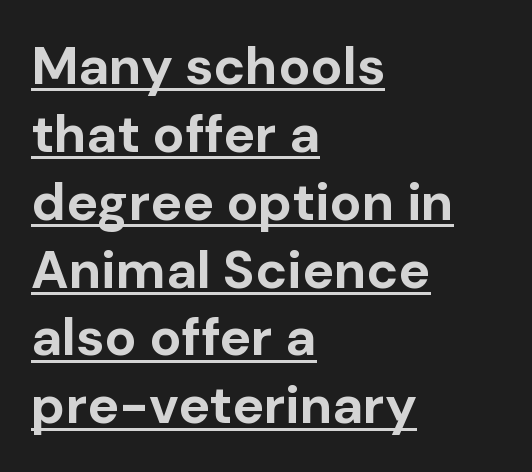
The image shows 53 px bold sans-serif type, upright; set left-aligned, normal line spacing (1.28x), normal letter spacing, underlined; low stroke contrast and a medium x-height.
